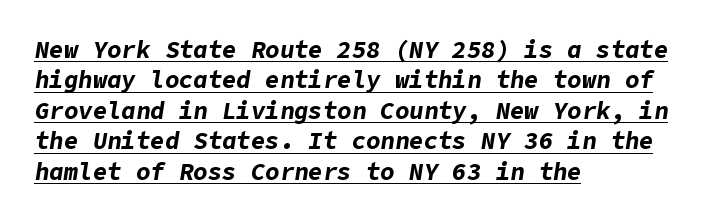
The image shows 24 px bold type, italic (leaning right); set left-aligned, normal line spacing (1.27x), normal letter spacing, underlined.
